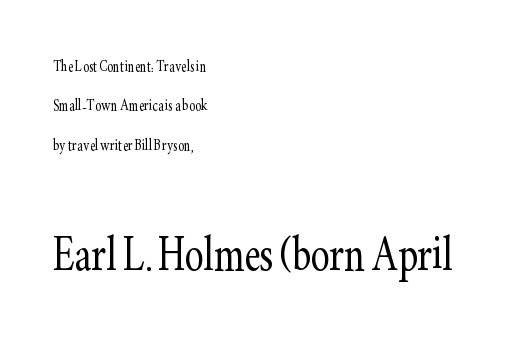
Regarding leading, the lines here are spaced well apart. The lines in this sample share a left origin and differ only in where they stop. The line texture is even and compact thanks to regular tracking. If you squint, the bottom block still reads clearly — it's the larger of the two. Varying glyph widths throughout — classic text-font behaviour. Only glyphs here, with clear space below each row.
